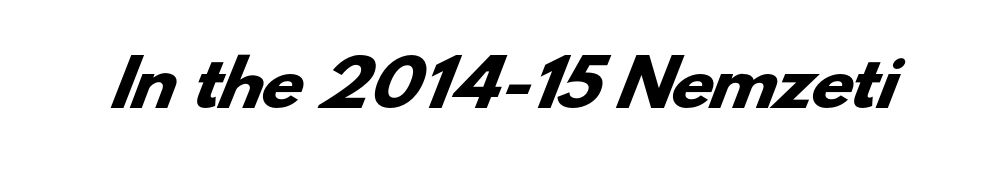
Q: Is the text bold? A: Yes.
Q: Is the typeface a serif or a sans-serif typeface? A: Sans-serif.
Q: Is the text underlined? A: No.
Q: Is the spacing between letters normal or unusually wide? A: Normal.
Q: Width (condensed, normal, or wide)? A: Wide.
Q: Stroke contrast? A: Low.
Q: x-height? A: Small.
Q: Monospaced? A: No.
